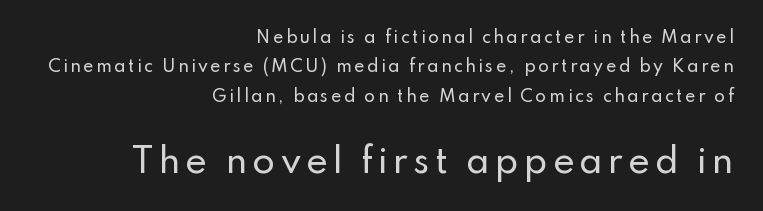
The image shows 33 px sans-serif type, upright; set right-aligned, line spacing 1.84x, not underlined; the second (bottom) block is 2.06x larger; low stroke contrast and a small x-height.
